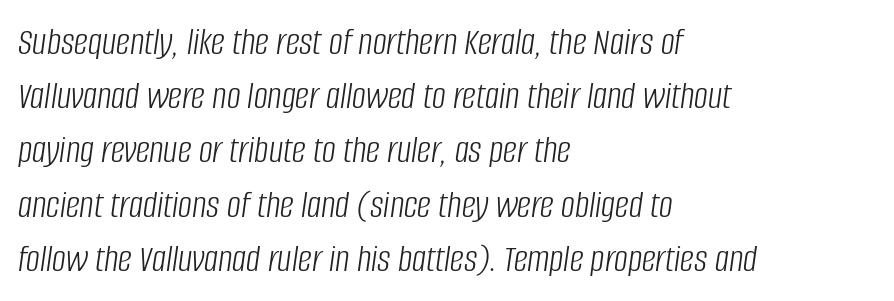
The image shows 39 px light, condensed type, italic (leaning right); set left-aligned, normal line spacing (1.39x), normal letter spacing, not underlined; low stroke contrast and a large x-height.
